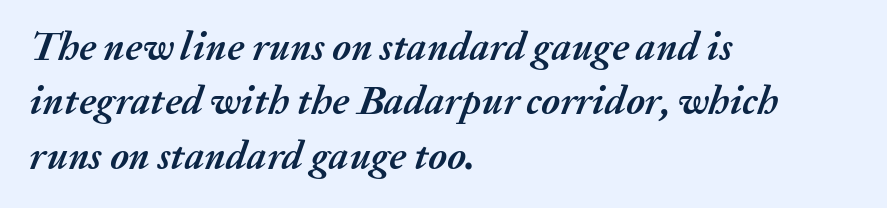
Q: Is the text bold? A: Yes.
Q: Is the text italic (slanted)? A: Yes, it leans right by about 20 degrees.
Q: Is the text underlined? A: No.
Q: How is the paragraph aligned? A: Left-aligned.
Q: Is the spacing between letters normal or unusually wide? A: Normal.
Q: Is the spacing between lines tight, normal or loose? A: Normal.
Q: Width (condensed, normal, or wide)? A: Normal.
Q: Stroke contrast? A: Medium.
Q: x-height? A: Medium.
Q: Monospaced? A: No.
